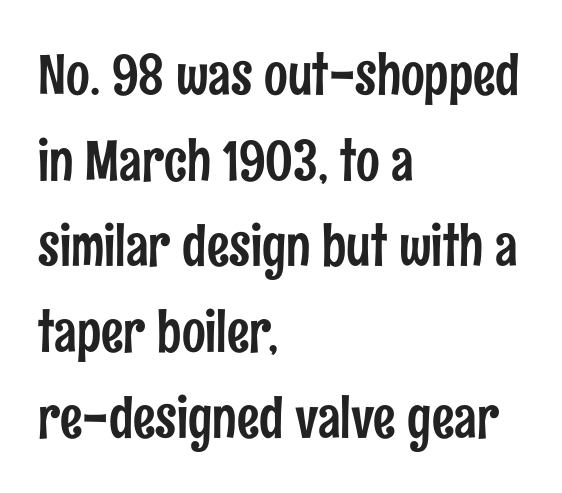
Q: Is the text italic (slanted)? A: No, it is upright.
Q: Is the typeface a serif or a sans-serif typeface? A: Sans-serif.
Q: Is the text underlined? A: No.
Q: How is the paragraph aligned? A: Left-aligned.
Q: Is the spacing between letters normal or unusually wide? A: Normal.
Q: Is the spacing between lines tight, normal or loose? A: Normal.
Q: Width (condensed, normal, or wide)? A: Condensed.
Q: Stroke contrast? A: Low.
Q: x-height? A: Medium.
Q: Monospaced? A: No.
